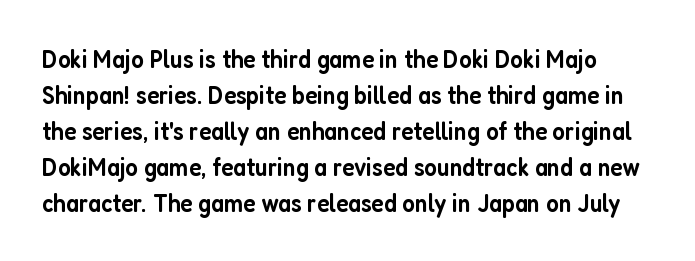
The image shows 26 px text type, upright; set normal line spacing (1.38x), normal letter spacing, not underlined.
